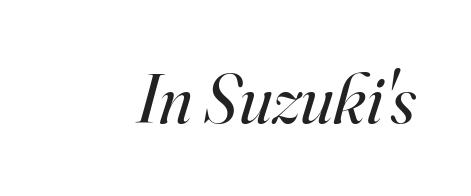
Notice how the stems are inclined rather than vertical — that's the hallmark of italics. Compared with a typical body face, this is equally light or lighter still. Regarding serifs, this sample has them. Standard letterfit; no display-style spreading of the glyphs. You could not count columns in this text — the font is proportionally spaced. No word sits above an underline.
